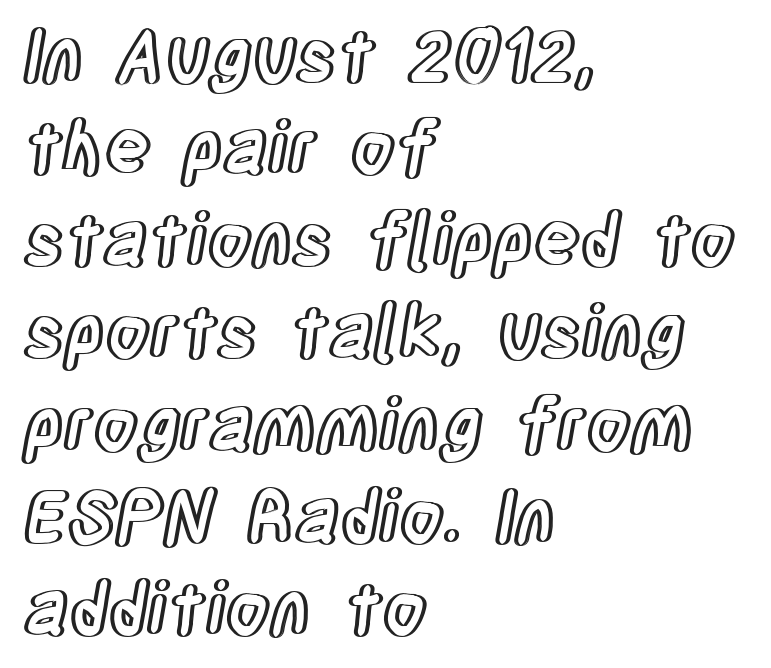
{"width": "condensed", "x_height": "large", "monospaced": "no", "underline": "no", "align": "left", "line_spacing": "normal", "line_spacing_ratio": 1.28, "letter_spacing": "normal", "letter_spacing_em": 0.0, "glyph_px": 72}
